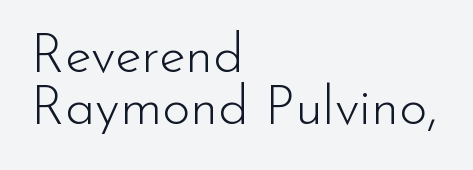
The image shows 54 px light sans-serif type, upright; set left-aligned, tight line spacing (0.97x), normal letter spacing, not underlined; low stroke contrast and a small x-height.
